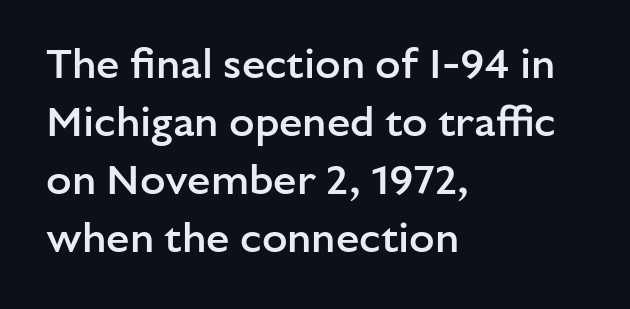
{"serif": "no", "italic": "no", "bold": "semi", "weight": "semibold", "width": "normal", "stroke_contrast": "low", "x_height": "medium", "monospaced": "no", "underline": "no", "align": "left", "line_spacing": "normal", "line_spacing_ratio": 1.38, "letter_spacing": "normal", "letter_spacing_em": 0.0, "glyph_px": 42}
